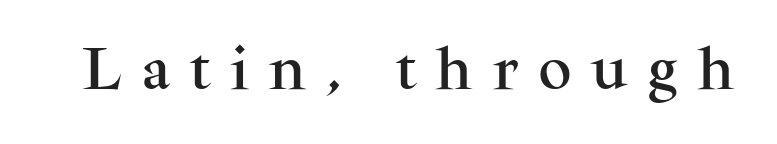
{"serif": "yes", "italic": "no", "width": "normal", "stroke_contrast": "medium", "x_height": "medium", "monospaced": "no", "underline": "no", "letter_spacing": "wide", "letter_spacing_em": 0.44, "glyph_px": 46}
